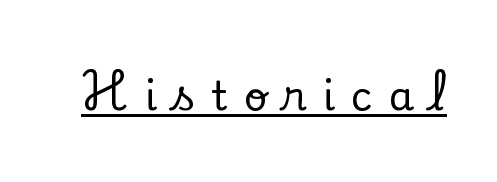
{"serif": "yes", "italic": "no", "width": "normal", "stroke_contrast": "low", "x_height": "small", "monospaced": "no", "underline": "yes", "letter_spacing": "wide", "letter_spacing_em": 0.39, "glyph_px": 41}
